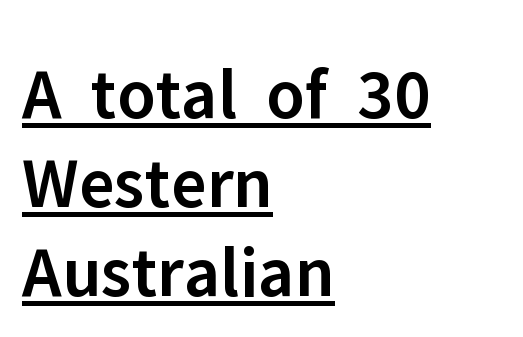
The image shows 73 px semibold sans-serif type, upright; set left-aligned, line spacing 1.22x, normal letter spacing, underlined; low stroke contrast and a medium x-height.
